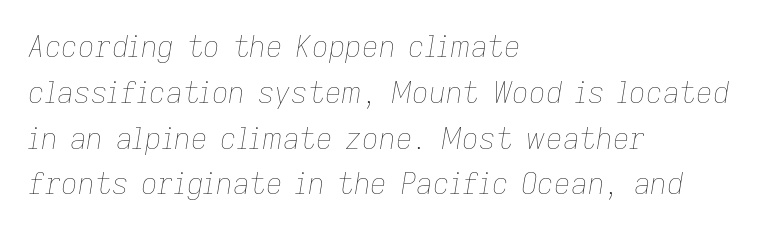
{"italic": "yes", "lean": "right", "slant_degrees": 9, "bold": "no", "weight": "thin", "width": "normal", "stroke_contrast": "low", "x_height": "medium", "monospaced": "no", "underline": "no", "align": "left", "line_spacing": "normal", "line_spacing_ratio": 1.58, "letter_spacing": "normal", "letter_spacing_em": 0.0, "glyph_px": 29}
